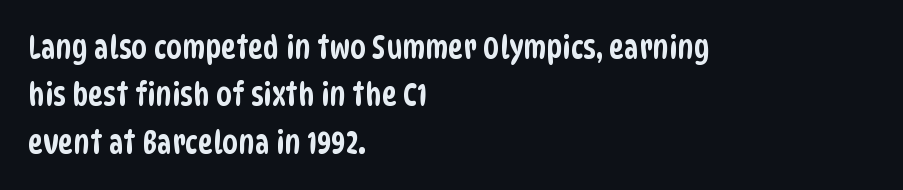
The image shows 32 px condensed sans-serif type; set left-aligned, normal line spacing (1.48x), normal letter spacing, not underlined; low stroke contrast and a large x-height.
